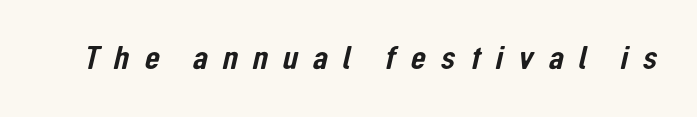
The image shows 35 px condensed sans-serif type; set unusually wide letter spacing (+0.42 em), not underlined; low stroke contrast and a medium x-height.
